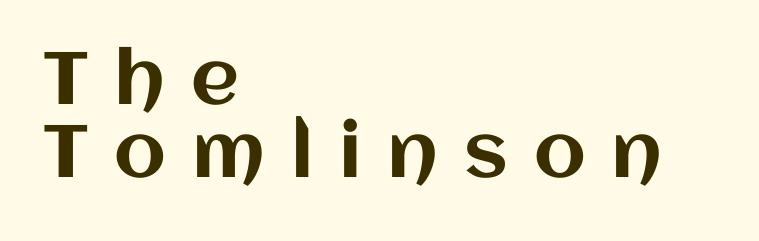
{"italic": "no", "width": "normal", "stroke_contrast": "medium", "x_height": "large", "monospaced": "no", "underline": "no", "align": "left", "line_spacing": "tight", "line_spacing_ratio": 0.99, "letter_spacing": "wide", "letter_spacing_em": 0.35, "glyph_px": 74}
